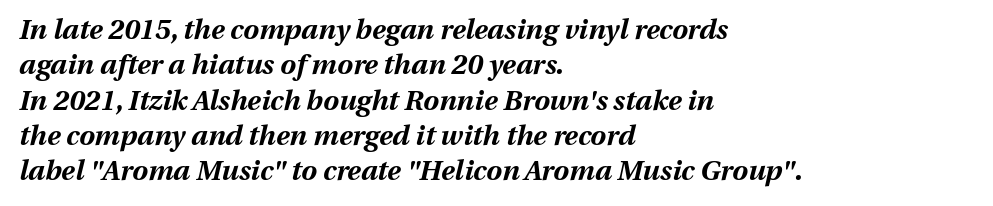
These lines sit exactly where default settings would place them. Each letter keeps its own natural width here, so spacing adapts to shape. A bare baseline throughout the passage. The letters are bold, with thick, heavy strokes. Compared with a centered layout, this one pins lines to the left instead.
